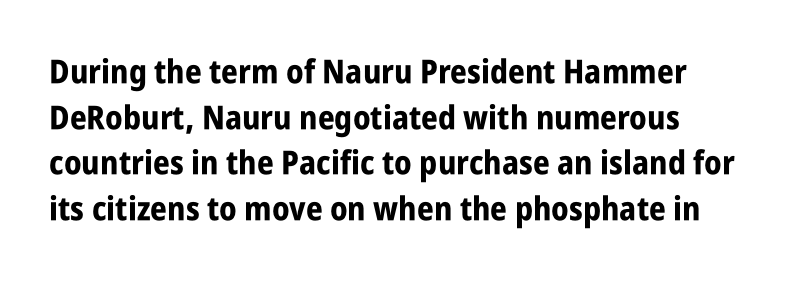
Q: Is the text bold? A: Yes.
Q: Is the text italic (slanted)? A: No, it is upright.
Q: Is the typeface a serif or a sans-serif typeface? A: Sans-serif.
Q: Is the text underlined? A: No.
Q: Is the spacing between letters normal or unusually wide? A: Normal.
Q: Is the spacing between lines tight, normal or loose? A: Normal.
Q: Width (condensed, normal, or wide)? A: Condensed.
Q: Stroke contrast? A: Low.
Q: x-height? A: Large.
Q: Monospaced? A: No.
